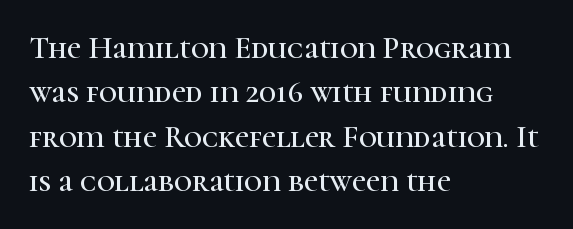
{"serif": "yes", "italic": "no", "width": "normal", "stroke_contrast": "high", "x_height": "medium", "monospaced": "no", "underline": "no", "align": "left", "line_spacing": "normal", "line_spacing_ratio": 1.43, "letter_spacing": "normal", "letter_spacing_em": 0.0, "glyph_px": 31}
